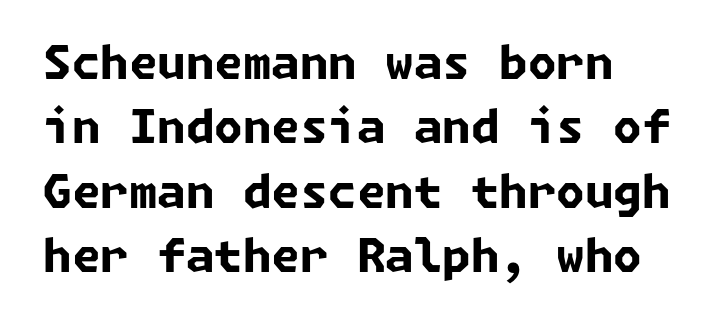
The image shows 46 px bold sans-serif type; set left-aligned, normal line spacing (1.4x), normal letter spacing, not underlined; low stroke contrast and a medium x-height.
